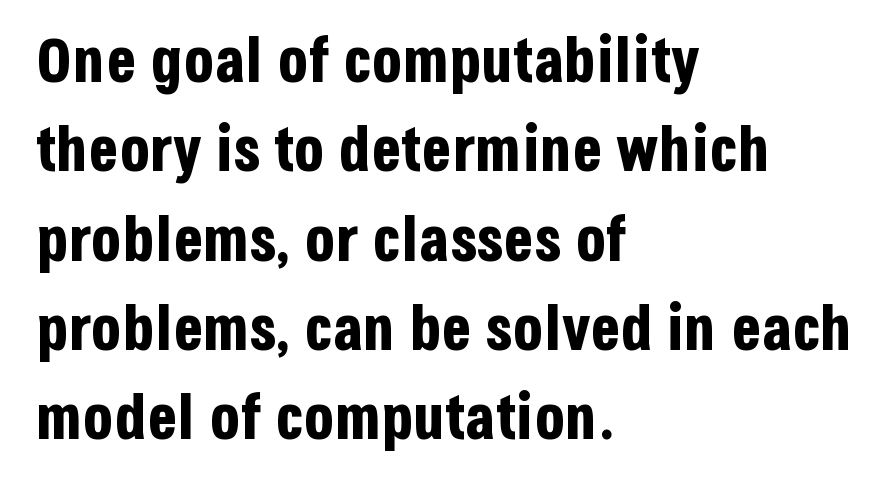
The image shows 62 px bold, condensed sans-serif type, upright; set left-aligned, normal line spacing (1.44x), normal letter spacing, not underlined; low stroke contrast and a large x-height.
